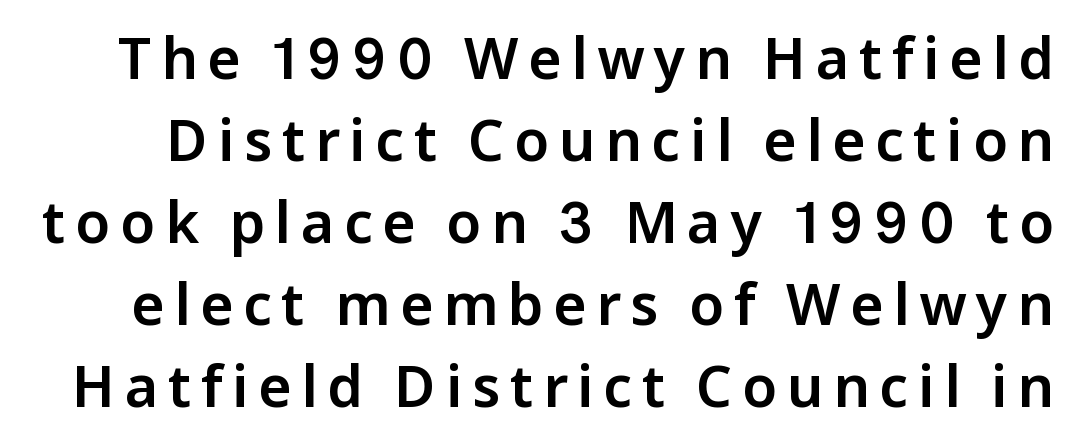
{"serif": "no", "italic": "no", "width": "normal", "stroke_contrast": "low", "x_height": "medium", "monospaced": "no", "underline": "no", "line_spacing": "normal", "line_spacing_ratio": 1.44, "glyph_px": 57}
